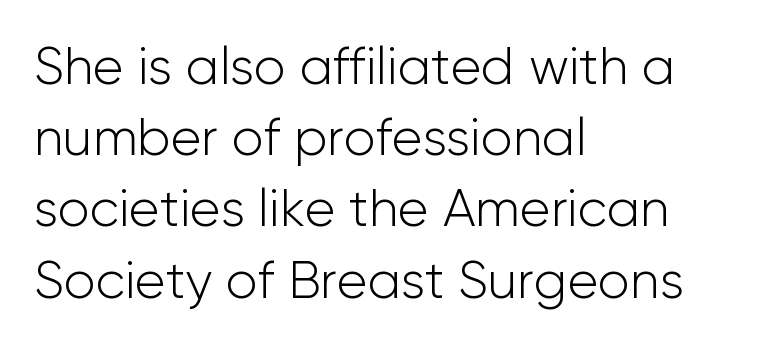
The image shows 52 px light sans-serif type, upright; set left-aligned, normal line spacing (1.37x), normal letter spacing, not underlined; low stroke contrast and a medium x-height.
